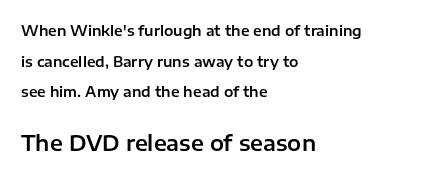
Q: Is the text italic (slanted)? A: No, it is upright.
Q: Is the text underlined? A: No.
Q: How is the paragraph aligned? A: Left-aligned.
Q: Is the spacing between letters normal or unusually wide? A: Normal.
Q: Is the spacing between lines tight, normal or loose? A: Loose.
Q: Which block of text is set in a larger size, the first (top) or the second (bottom)? A: The second (bottom) one.
